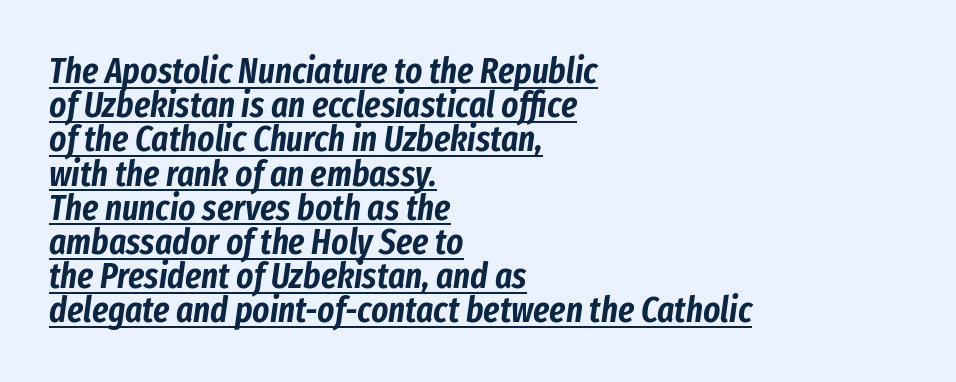
Note the varied advance widths — an 'i' is clearly narrower than an 'm'. This block would grow much taller if given ordinary leading; it's compressed now. Somebody hit Ctrl+U on this one — the words are underlined. In terms of posture, this sample is oblique.
